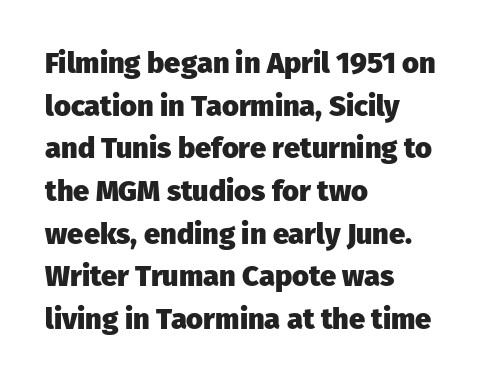
Observe the ordinary spacing: letters are neighbours, not strangers. Plenty of ink on the page — the face is bold. This sample uses an upright cut, with every glyph sitting square on the baseline. In terms of leading, this rendering sits right in the middle. The space beneath each line is pristine and unruled. Alignment: flush left.
